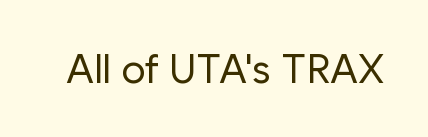
No italicization has been applied; the sample stays upright. The space directly below the letters is spotless. There is no visible air inserted between adjacent glyphs. Is this a heavy cut? Hardly; it is regular or lighter.
